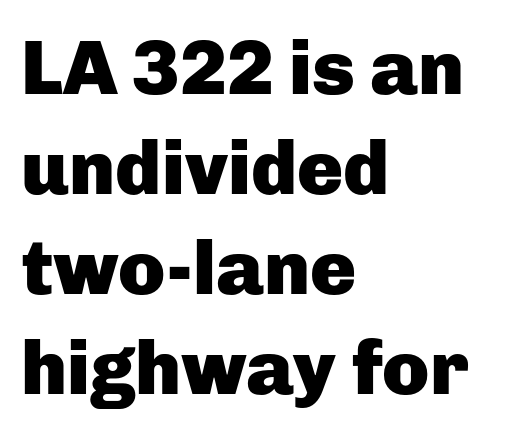
{"serif": "no", "italic": "no", "bold": "yes", "weight": "heavy", "width": "normal", "stroke_contrast": "low", "x_height": "medium", "monospaced": "no", "underline": "no", "align": "left", "line_spacing": "normal", "line_spacing_ratio": 1.3, "letter_spacing": "normal", "letter_spacing_em": 0.0, "glyph_px": 77}
